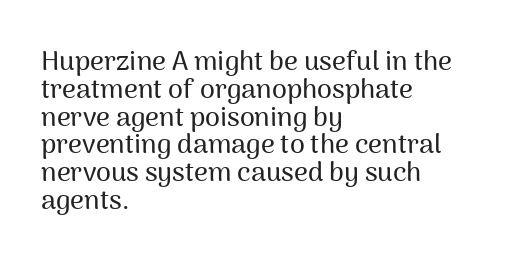
{"italic": "no", "underline": "no", "align": "left", "line_spacing": "tight", "line_spacing_ratio": 1.03, "letter_spacing": "normal", "letter_spacing_em": 0.0, "glyph_px": 27}
